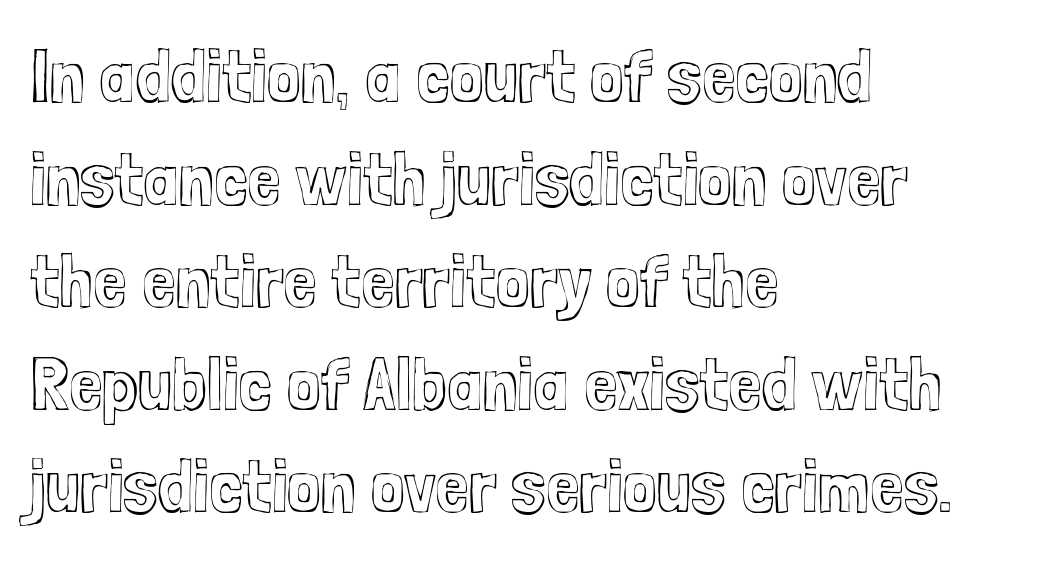
Q: Is the text italic (slanted)? A: No, it is upright.
Q: Is the text underlined? A: No.
Q: How is the paragraph aligned? A: Left-aligned.
Q: Is the spacing between letters normal or unusually wide? A: Normal.
Q: Is the spacing between lines tight, normal or loose? A: Normal.
Q: Width (condensed, normal, or wide)? A: Condensed.
Q: x-height? A: Medium.
Q: Monospaced? A: No.
